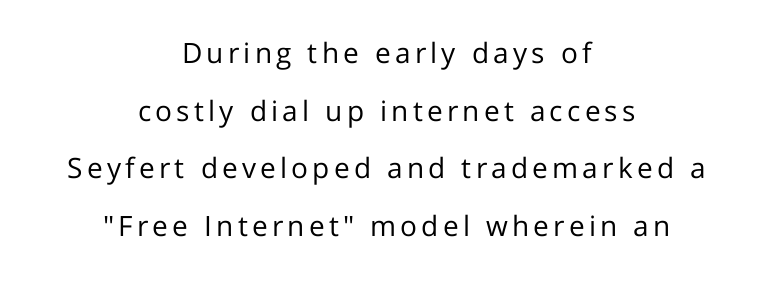
Unbolded letterforms with no extra heft. This is sans-serif lettering, the kind often seen on screens and signage. Clear beneath every line of the passage. Character widths vary here, with narrow letters taking less room than wide ones. Does the leading feel generous? Absolutely, it's lavish. The typography opts for an upright posture over an oblique one.
